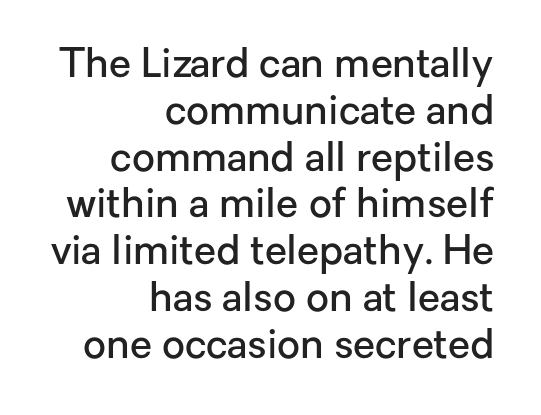
{"serif": "no", "italic": "no", "bold": "semi", "weight": "semibold", "width": "normal", "stroke_contrast": "low", "x_height": "medium", "monospaced": "no", "underline": "no", "align": "right", "line_spacing_ratio": 1.17, "letter_spacing": "normal", "letter_spacing_em": 0.0, "glyph_px": 40}
